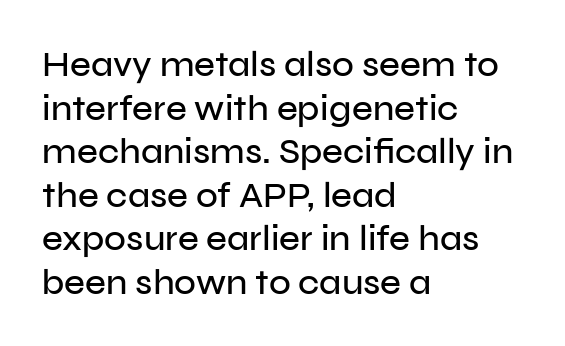
{"serif": "no", "italic": "no", "width": "normal", "stroke_contrast": "low", "x_height": "medium", "monospaced": "no", "underline": "no", "align": "left", "line_spacing_ratio": 1.21, "letter_spacing": "normal", "letter_spacing_em": 0.0, "glyph_px": 36}
